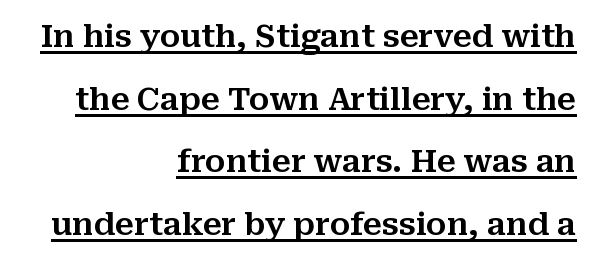
Q: Is the text italic (slanted)? A: No, it is upright.
Q: Is the typeface a serif or a sans-serif typeface? A: Serif.
Q: Is the text underlined? A: Yes.
Q: How is the paragraph aligned? A: Right-aligned.
Q: Is the spacing between letters normal or unusually wide? A: Normal.
Q: Is the spacing between lines tight, normal or loose? A: Loose.
Q: Width (condensed, normal, or wide)? A: Normal.
Q: Stroke contrast? A: Medium.
Q: x-height? A: Medium.
Q: Monospaced? A: No.
